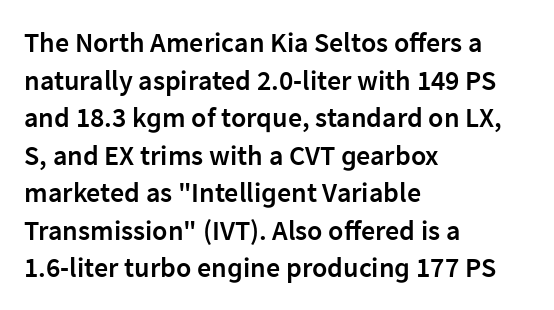
{"serif": "no", "italic": "no", "bold": "semi", "weight": "semibold", "width": "normal", "stroke_contrast": "low", "x_height": "medium", "monospaced": "no", "underline": "no", "align": "left", "line_spacing": "normal", "line_spacing_ratio": 1.34, "letter_spacing": "normal", "letter_spacing_em": 0.0, "glyph_px": 28}
